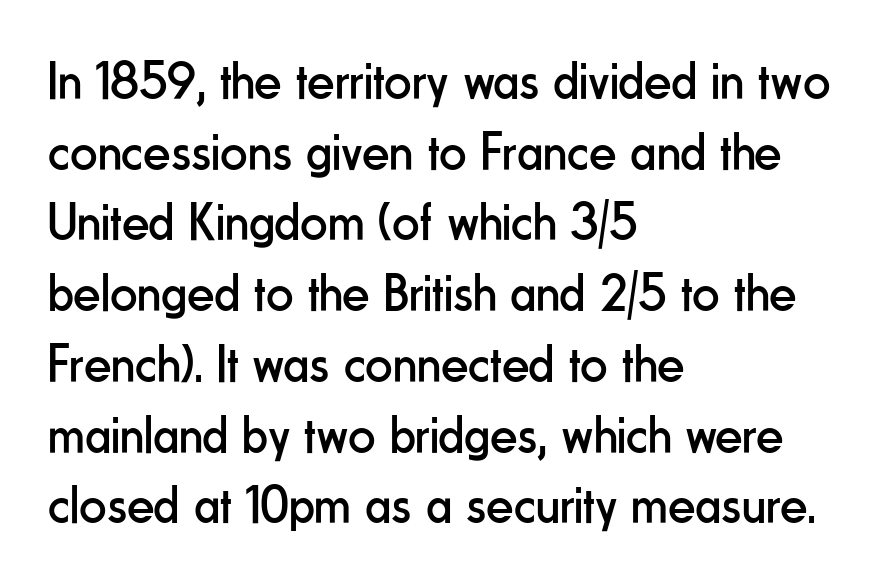
The image shows 54 px regular-weight, condensed sans-serif type, upright; set left-aligned, normal line spacing (1.31x), normal letter spacing, not underlined; low stroke contrast and a small x-height.
